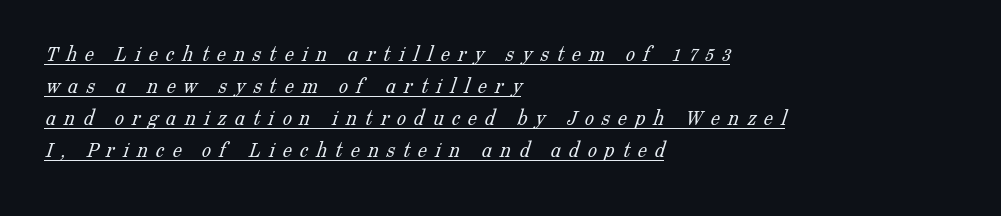
Think standard paragraph weight, or any step lighter than that. Check the space under the baseline: a stroke is drawn there. This rendering widens character spacing well past its baseline value. The rendering anchors every line to the left-hand side. This sample keeps an unexceptional amount of space between lines.
